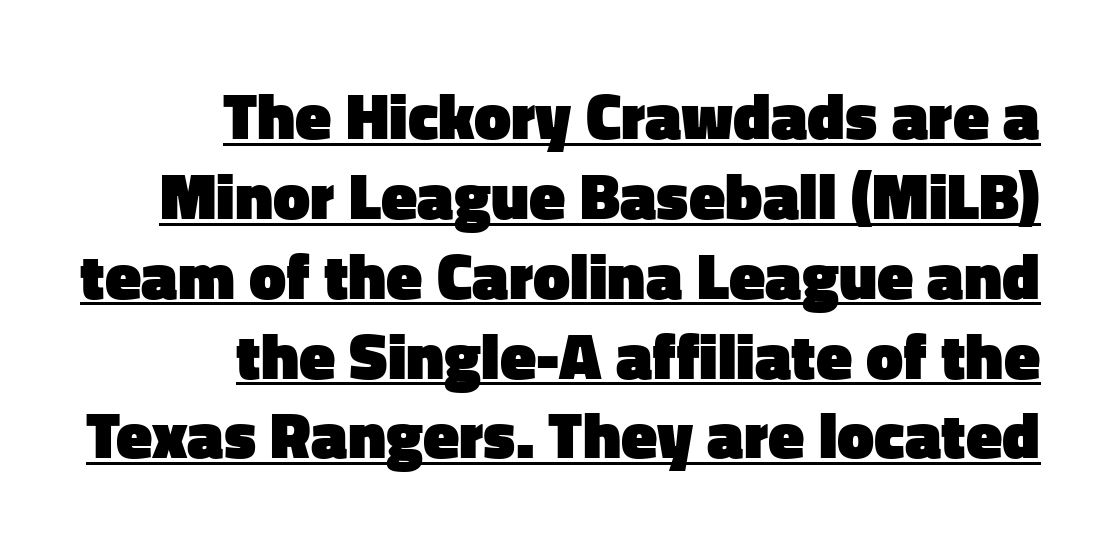
Varying glyph widths throughout — classic text-font behaviour. Posture: upright roman. What stands out about the letter spacing? Nothing — it is the standard amount. Check the space under the baseline: a stroke is drawn there. Classification — sans serif. Reading down the block, your eye finds every line finishing at a fixed right position.
